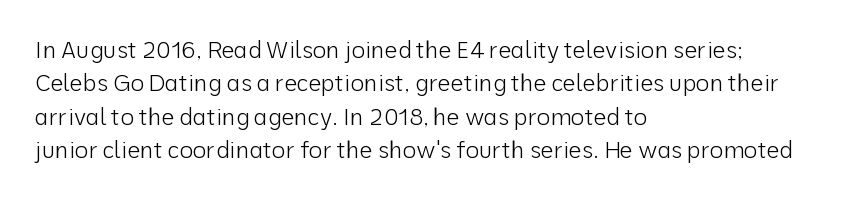
Q: Is the text bold? A: No.
Q: Is the text italic (slanted)? A: No, it is upright.
Q: Is the text underlined? A: No.
Q: How is the paragraph aligned? A: Left-aligned.
Q: Is the spacing between letters normal or unusually wide? A: Normal.
Q: Is the spacing between lines tight, normal or loose? A: Normal.
